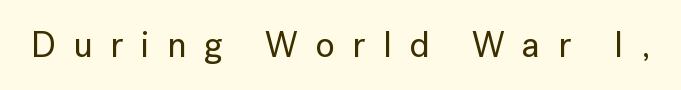
{"serif": "no", "italic": "no", "width": "normal", "stroke_contrast": "low", "x_height": "medium", "monospaced": "no", "underline": "no", "letter_spacing": "wide", "letter_spacing_em": 0.48, "glyph_px": 36}
